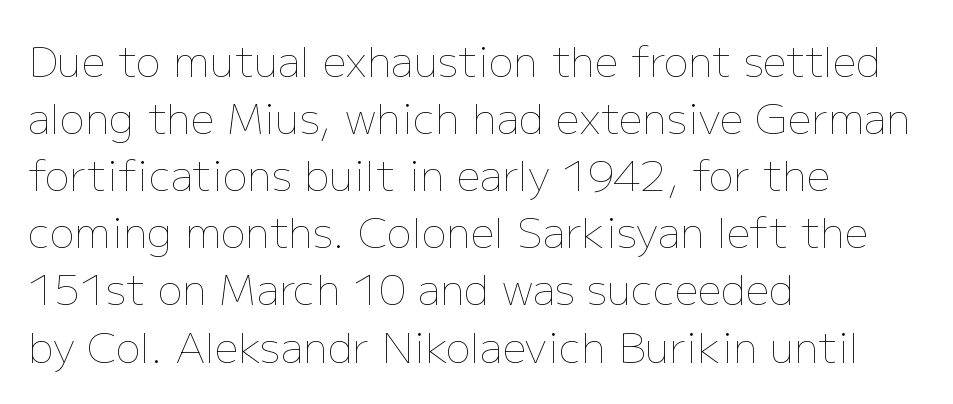
{"italic": "no", "bold": "no", "weight": "thin", "width": "normal", "stroke_contrast": "low", "x_height": "medium", "monospaced": "no", "underline": "no", "align": "left", "line_spacing": "normal", "line_spacing_ratio": 1.36, "letter_spacing": "normal", "letter_spacing_em": 0.0, "glyph_px": 42}
